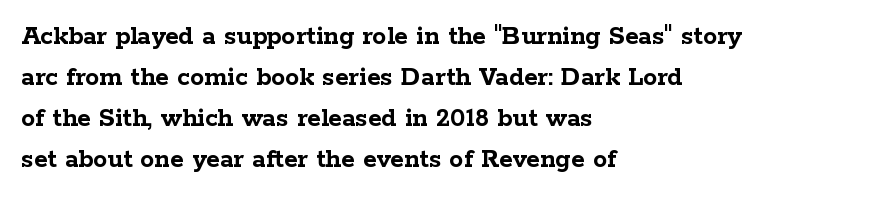
The image shows 28 px semibold, wide serif type, upright; set left-aligned, normal line spacing (1.46x), normal letter spacing, not underlined; low stroke contrast and a medium x-height.
